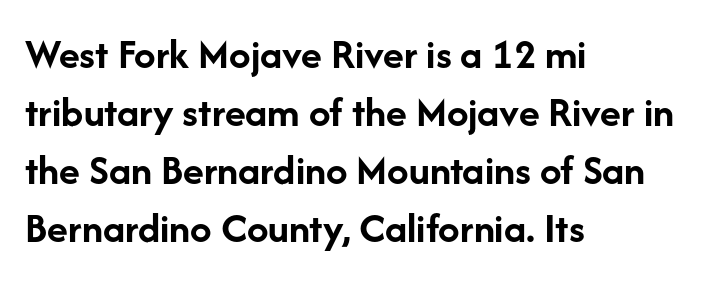
Q: Is the text bold? A: Yes.
Q: Is the text italic (slanted)? A: No, it is upright.
Q: Is the typeface a serif or a sans-serif typeface? A: Sans-serif.
Q: Is the text underlined? A: No.
Q: How is the paragraph aligned? A: Left-aligned.
Q: Is the spacing between letters normal or unusually wide? A: Normal.
Q: Is the spacing between lines tight, normal or loose? A: Normal.
Q: Width (condensed, normal, or wide)? A: Normal.
Q: Stroke contrast? A: Low.
Q: x-height? A: Medium.
Q: Monospaced? A: No.
